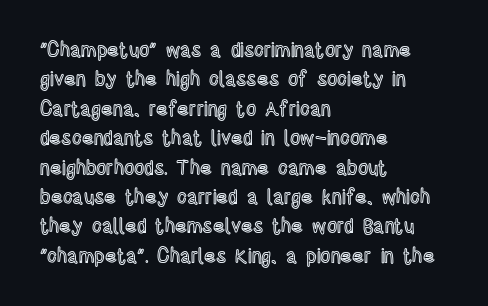
The image shows 20 px text type, upright; set left-aligned, normal line spacing (1.47x), normal letter spacing, not underlined.
